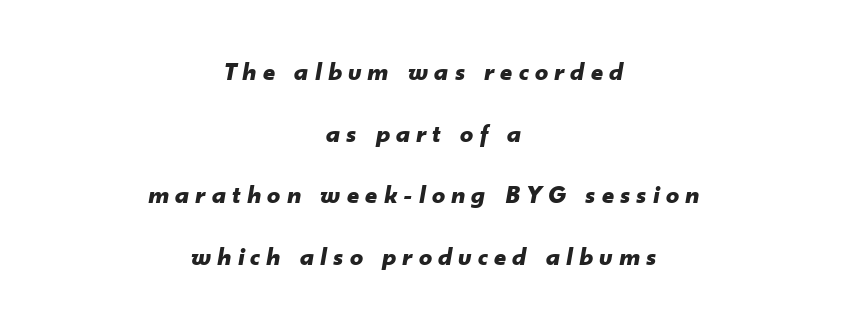
Q: Is the text bold? A: Yes.
Q: Is the text italic (slanted)? A: Yes, it leans right by about 10 degrees.
Q: Is the text underlined? A: No.
Q: How is the paragraph aligned? A: Centered.
Q: Is the spacing between letters normal or unusually wide? A: Unusually wide.
Q: Is the spacing between lines tight, normal or loose? A: Loose.
